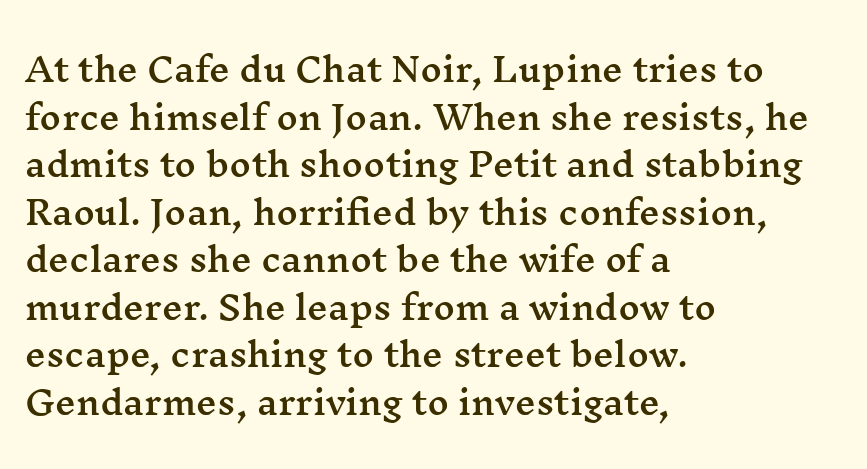
The image shows 33 px wide serif type, upright; set left-aligned, normal line spacing (1.44x), normal letter spacing, not underlined; medium stroke contrast and a medium x-height.
